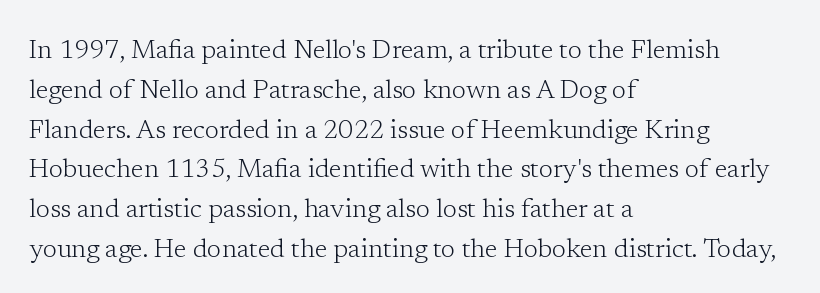
Q: Is the text bold? A: No.
Q: Is the text italic (slanted)? A: No, it is upright.
Q: Is the text underlined? A: No.
Q: How is the paragraph aligned? A: Left-aligned.
Q: Is the spacing between letters normal or unusually wide? A: Normal.
Q: Is the spacing between lines tight, normal or loose? A: Normal.
